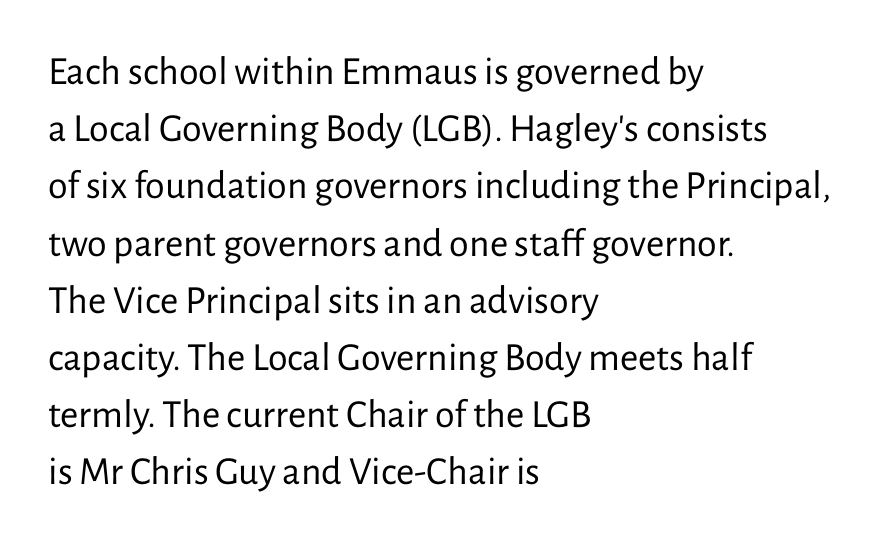
The foot of each line stays bare and open. What kind of face is this? One without serifs — a sans. Is there much room between lines? A standard amount, neither cramped nor airy. Character widths vary here, with narrow letters taking less room than wide ones. The typesetter chose a ragged-right arrangement here. Standard letterfit; no display-style spreading of the glyphs.
